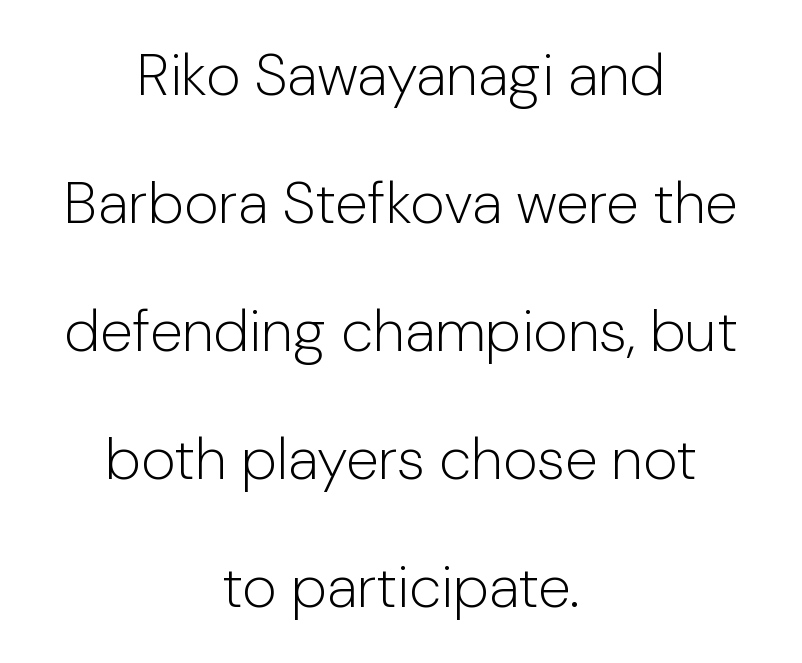
Q: Is the text bold? A: No.
Q: Is the text italic (slanted)? A: No, it is upright.
Q: Is the typeface a serif or a sans-serif typeface? A: Sans-serif.
Q: Is the text underlined? A: No.
Q: How is the paragraph aligned? A: Centered.
Q: Is the spacing between letters normal or unusually wide? A: Normal.
Q: Is the spacing between lines tight, normal or loose? A: Loose.
Q: Width (condensed, normal, or wide)? A: Normal.
Q: Stroke contrast? A: Low.
Q: x-height? A: Medium.
Q: Monospaced? A: No.
